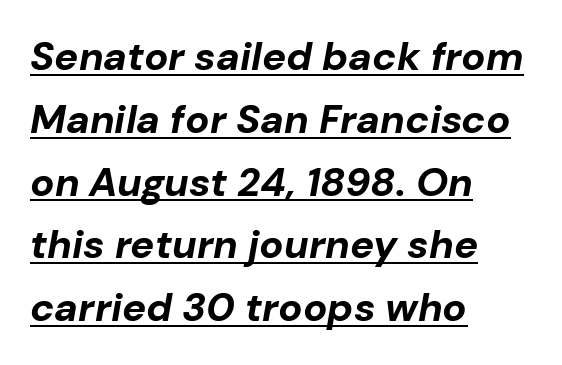
{"italic": "yes", "lean": "right", "slant_degrees": 10, "bold": "yes", "weight": "bold", "width": "normal", "stroke_contrast": "low", "x_height": "medium", "monospaced": "no", "underline": "yes", "align": "left", "line_spacing": "normal", "line_spacing_ratio": 1.57, "letter_spacing": "normal", "letter_spacing_em": 0.0, "glyph_px": 40}
